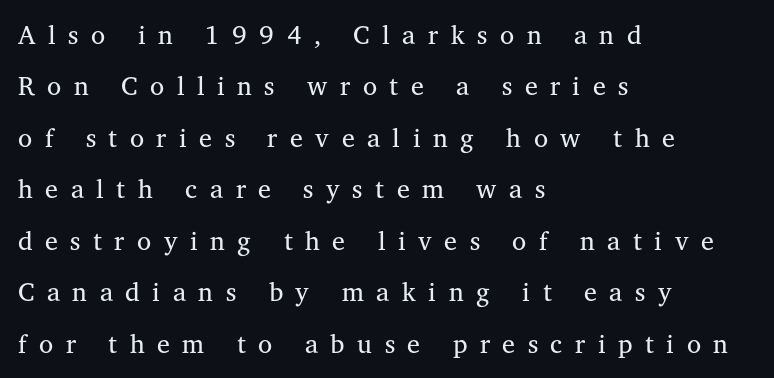
Q: Is the text bold? A: No.
Q: Is the text italic (slanted)? A: No, it is upright.
Q: Is the text underlined? A: No.
Q: How is the paragraph aligned? A: Left-aligned.
Q: Is the spacing between letters normal or unusually wide? A: Unusually wide.
Q: Is the spacing between lines tight, normal or loose? A: Loose.
